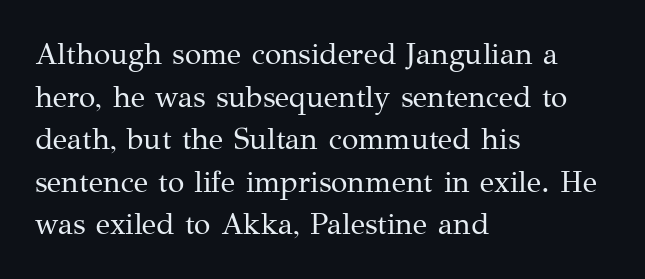
Q: Is the text bold? A: No.
Q: Is the text italic (slanted)? A: No, it is upright.
Q: Is the typeface a serif or a sans-serif typeface? A: Serif.
Q: Is the text underlined? A: No.
Q: How is the paragraph aligned? A: Left-aligned.
Q: Is the spacing between letters normal or unusually wide? A: Normal.
Q: Is the spacing between lines tight, normal or loose? A: Normal.
Q: Width (condensed, normal, or wide)? A: Normal.
Q: Stroke contrast? A: Medium.
Q: x-height? A: Medium.
Q: Monospaced? A: No.
